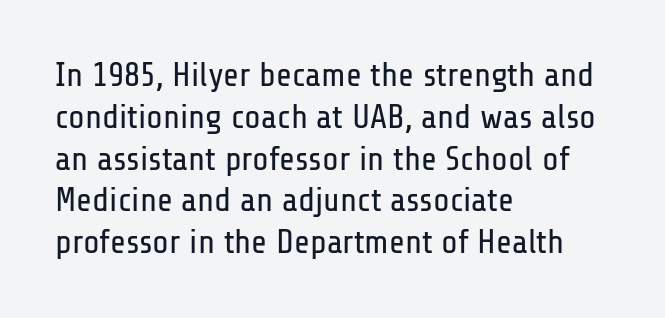
Q: Is the text bold? A: No.
Q: Is the text italic (slanted)? A: No, it is upright.
Q: Is the typeface a serif or a sans-serif typeface? A: Sans-serif.
Q: Is the text underlined? A: No.
Q: How is the paragraph aligned? A: Left-aligned.
Q: Is the spacing between letters normal or unusually wide? A: Normal.
Q: Width (condensed, normal, or wide)? A: Condensed.
Q: Stroke contrast? A: Low.
Q: x-height? A: Medium.
Q: Monospaced? A: No.
